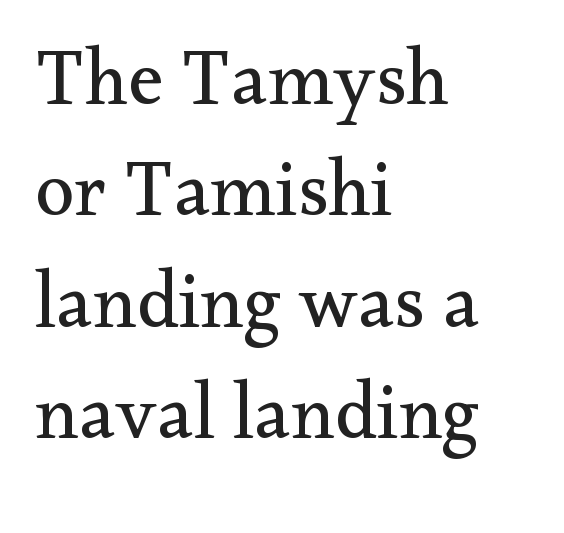
{"serif": "yes", "italic": "no", "bold": "no", "weight": "regular", "width": "normal", "stroke_contrast": "medium", "x_height": "small", "monospaced": "no", "underline": "no", "align": "left", "line_spacing": "normal", "line_spacing_ratio": 1.41, "letter_spacing": "normal", "letter_spacing_em": 0.0, "glyph_px": 79}
